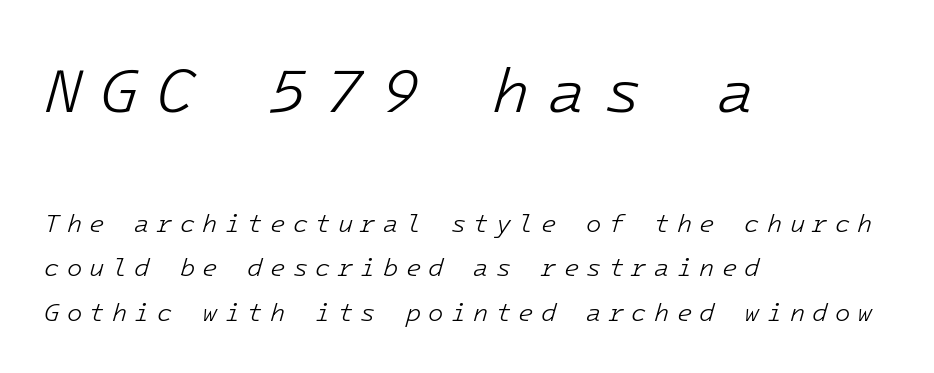
The image shows 62 px light type, italic (leaning right), monospaced; set left-aligned, line spacing 1.78x, unusually wide letter spacing (+0.29 em), not underlined; the first (top) block is 2.48x larger; low stroke contrast and a medium x-height.
